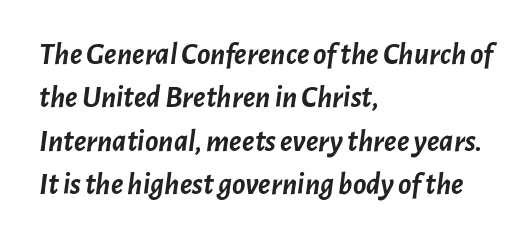
The lines in this sample share a left origin and differ only in where they stop. Inter-character spacing is left at the font's built-in metrics. Spacing verdict: proportional, widths tailored to each character. The glyphs have the mass of a bold cut. Reading down the column, the eye jumps a familiar distance to each next line. Unmarked baselines from the first word to the last.
